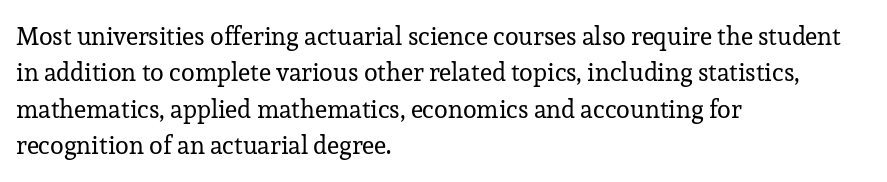
The image shows 25 px text type, upright; set left-aligned, normal line spacing (1.46x), normal letter spacing, not underlined.
